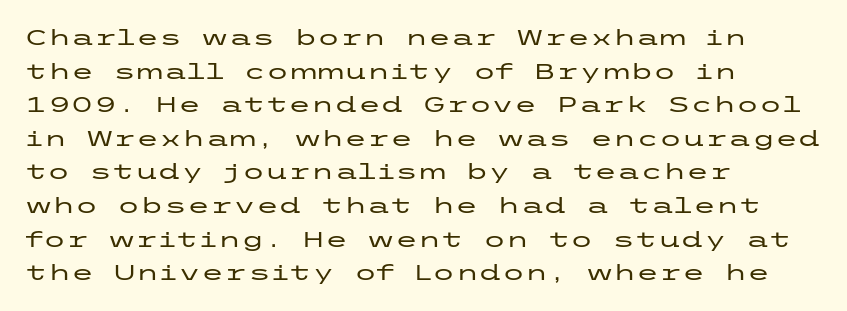
{"italic": "no", "underline": "no", "align": "left", "line_spacing": "normal", "line_spacing_ratio": 1.6, "letter_spacing": "normal", "letter_spacing_em": 0.0, "glyph_px": 21}
